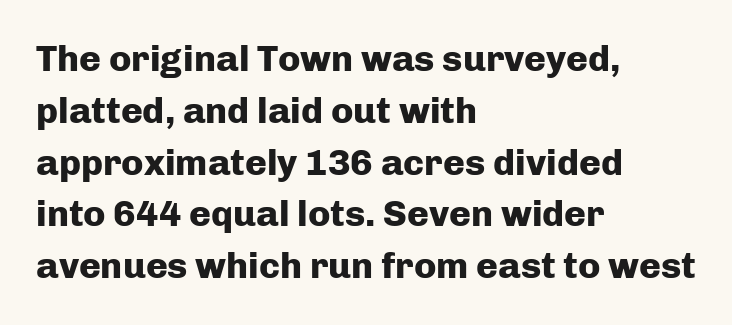
The image shows 37 px heavy sans-serif type, upright; set left-aligned, normal line spacing (1.4x), normal letter spacing, not underlined; low stroke contrast and a medium x-height.
